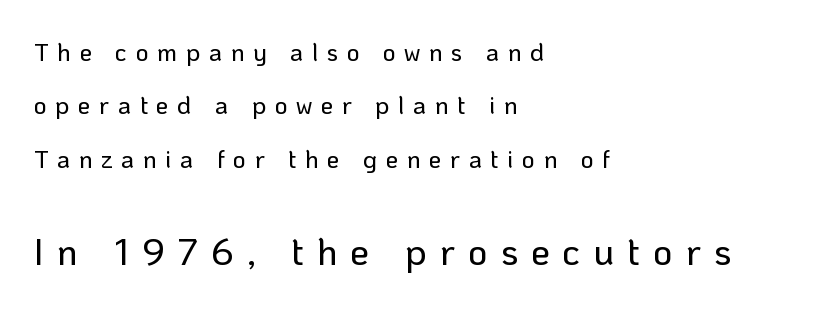
Q: Is the text italic (slanted)? A: No, it is upright.
Q: Is the typeface a serif or a sans-serif typeface? A: Sans-serif.
Q: Is the text underlined? A: No.
Q: How is the paragraph aligned? A: Left-aligned.
Q: Is the spacing between letters normal or unusually wide? A: Unusually wide.
Q: Is the spacing between lines tight, normal or loose? A: Loose.
Q: Which block of text is set in a larger size, the first (top) or the second (bottom)? A: The second (bottom) one.
Q: Width (condensed, normal, or wide)? A: Normal.
Q: Stroke contrast? A: Low.
Q: x-height? A: Medium.
Q: Monospaced? A: No.
